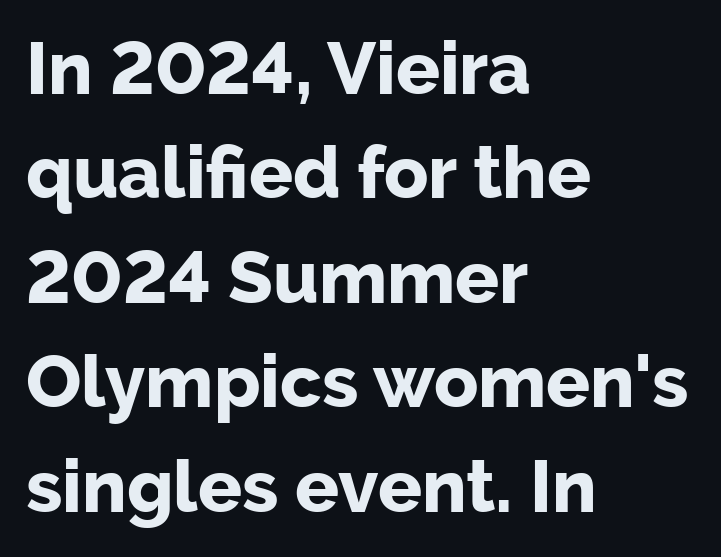
Upright lettering throughout. The passage shown is typed in a proportional face where columns would drift. Stroke thickness is high; the sample reads as a true bold. Between one letter and the next there's only the usual sliver of space. The space between consecutive lines is moderate.
